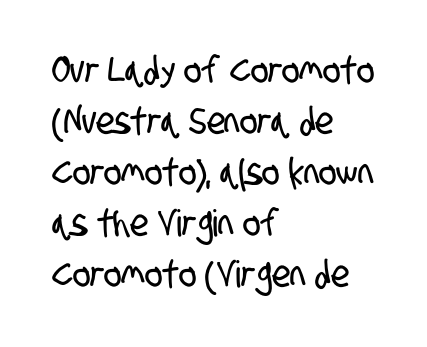
Q: Is the typeface a serif or a sans-serif typeface? A: Sans-serif.
Q: Is the text underlined? A: No.
Q: How is the paragraph aligned? A: Left-aligned.
Q: Is the spacing between letters normal or unusually wide? A: Normal.
Q: Is the spacing between lines tight, normal or loose? A: Normal.
Q: Width (condensed, normal, or wide)? A: Condensed.
Q: Stroke contrast? A: Low.
Q: x-height? A: Large.
Q: Monospaced? A: No.
